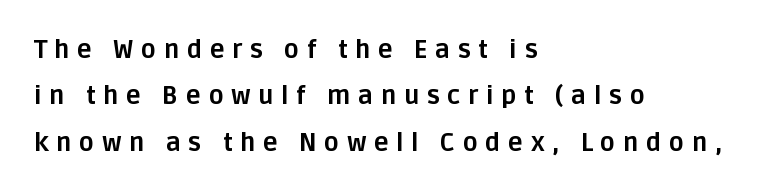
{"italic": "no", "bold": "yes", "underline": "no", "align": "left", "line_spacing_ratio": 1.86, "letter_spacing": "wide", "letter_spacing_em": 0.3, "glyph_px": 25}
